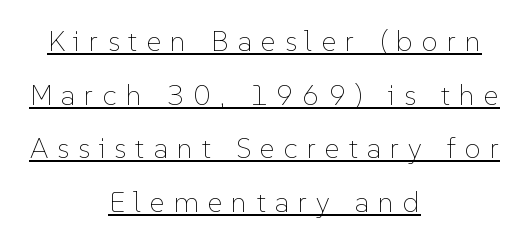
{"italic": "no", "bold": "no", "weight": "thin", "width": "normal", "stroke_contrast": "low", "x_height": "medium", "monospaced": "no", "underline": "yes", "align": "center", "line_spacing_ratio": 1.85, "letter_spacing": "wide", "letter_spacing_em": 0.31, "glyph_px": 29}
